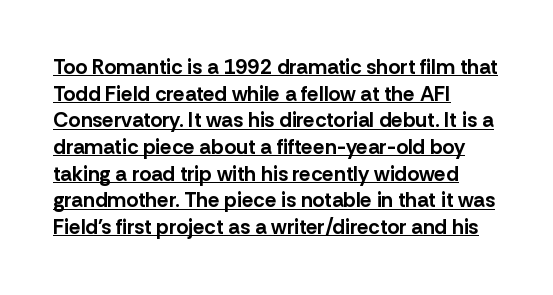
Q: Is the text bold? A: Yes.
Q: Is the text italic (slanted)? A: No, it is upright.
Q: Is the text underlined? A: Yes.
Q: How is the paragraph aligned? A: Left-aligned.
Q: Is the spacing between letters normal or unusually wide? A: Normal.
Q: Is the spacing between lines tight, normal or loose? A: Normal.
